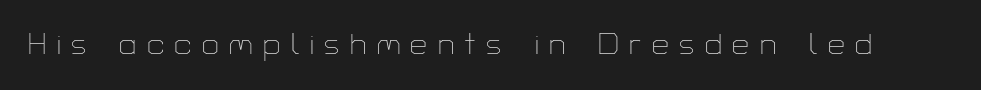
Q: Is the text bold? A: No.
Q: Is the text italic (slanted)? A: No, it is upright.
Q: Is the typeface a serif or a sans-serif typeface? A: Sans-serif.
Q: Is the text underlined? A: No.
Q: Is the spacing between letters normal or unusually wide? A: Unusually wide.
Q: Width (condensed, normal, or wide)? A: Normal.
Q: Stroke contrast? A: Low.
Q: x-height? A: Medium.
Q: Monospaced? A: No.
